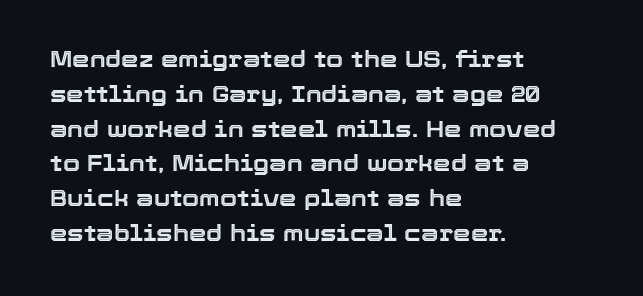
The image shows 22 px text type, upright; set left-aligned, normal line spacing (1.58x), normal letter spacing, not underlined.
